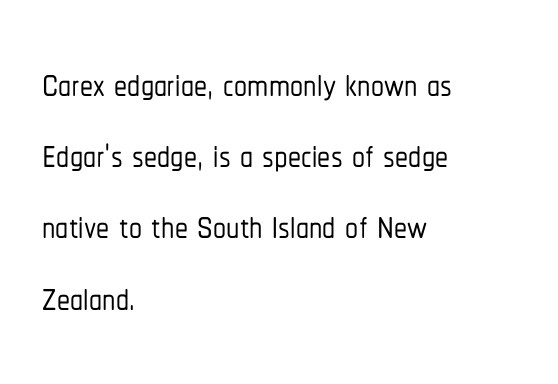
{"serif": "no", "italic": "no", "width": "condensed", "stroke_contrast": "low", "x_height": "medium", "monospaced": "no", "underline": "no", "align": "left", "line_spacing": "normal", "line_spacing_ratio": 1.37, "letter_spacing": "normal", "letter_spacing_em": 0.0, "glyph_px": 52}
